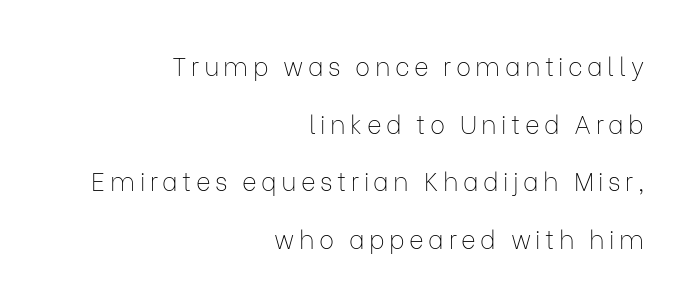
The rendering uses a large line-height, opening up the rows. These lines are set flush right with a ragged left edge. The strip under each line holds only bare page. Vertical strokes here are truly vertical. Weight: not bold — regular or lighter.
